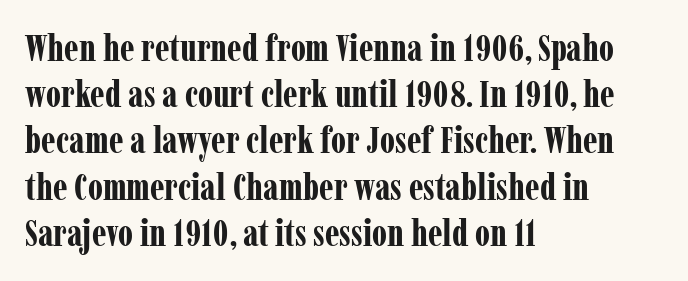
{"serif": "yes", "italic": "no", "bold": "yes", "weight": "bold", "width": "condensed", "stroke_contrast": "low", "x_height": "medium", "monospaced": "no", "underline": "no", "align": "left", "line_spacing": "normal", "line_spacing_ratio": 1.25, "letter_spacing": "normal", "letter_spacing_em": 0.0, "glyph_px": 37}
